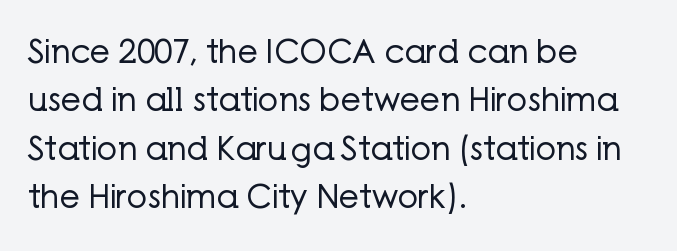
The rendering anchors every line to the left-hand side. Weight: regular or lighter. No italicization has been applied; the sample stays upright. Unlike a traditional serif, this face leaves its strokes unadorned. Underline: absent. Spacing verdict: proportional, widths tailored to each character.
